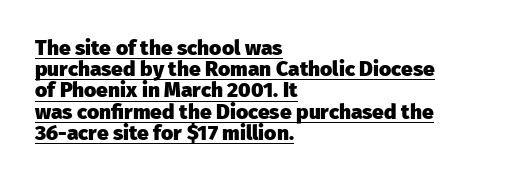
{"italic": "no", "bold": "yes", "underline": "yes", "align": "left", "line_spacing": "tight", "line_spacing_ratio": 1.01, "letter_spacing": "normal", "letter_spacing_em": 0.0, "glyph_px": 21}
